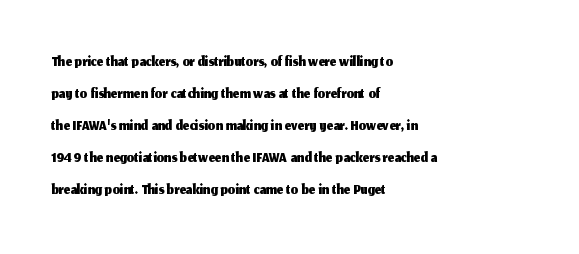
Q: Is the text italic (slanted)? A: No, it is upright.
Q: Is the text underlined? A: No.
Q: How is the paragraph aligned? A: Left-aligned.
Q: Is the spacing between letters normal or unusually wide? A: Normal.
Q: Is the spacing between lines tight, normal or loose? A: Normal.
